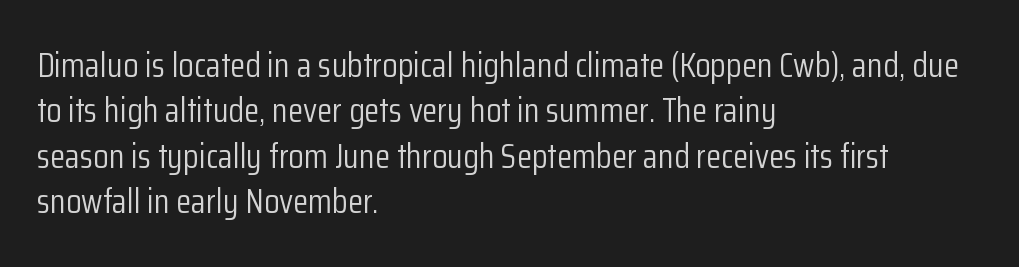
Q: Is the text bold? A: No.
Q: Is the text italic (slanted)? A: No, it is upright.
Q: Is the typeface a serif or a sans-serif typeface? A: Sans-serif.
Q: Is the text underlined? A: No.
Q: How is the paragraph aligned? A: Left-aligned.
Q: Is the spacing between letters normal or unusually wide? A: Normal.
Q: Is the spacing between lines tight, normal or loose? A: Normal.
Q: Width (condensed, normal, or wide)? A: Condensed.
Q: Stroke contrast? A: Low.
Q: x-height? A: Medium.
Q: Monospaced? A: No.
